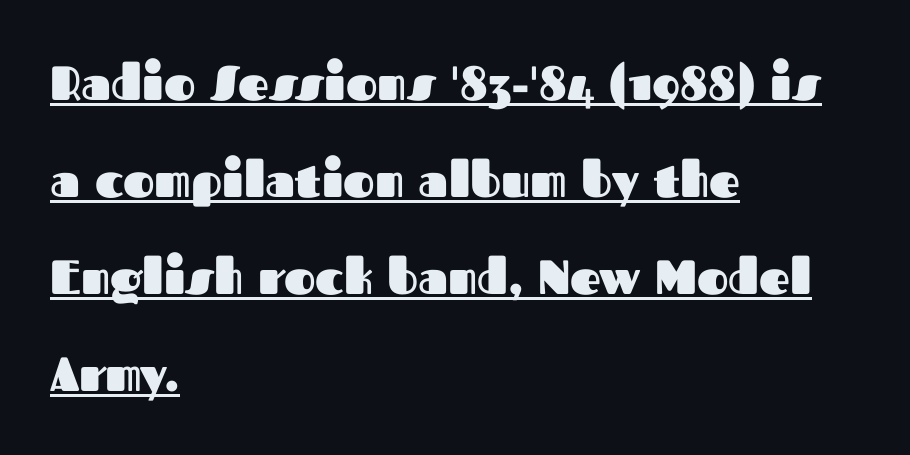
The image shows 48 px heavy sans-serif type, upright; set left-aligned, loose line spacing (2.02x), normal letter spacing, underlined; medium stroke contrast and a medium x-height.
